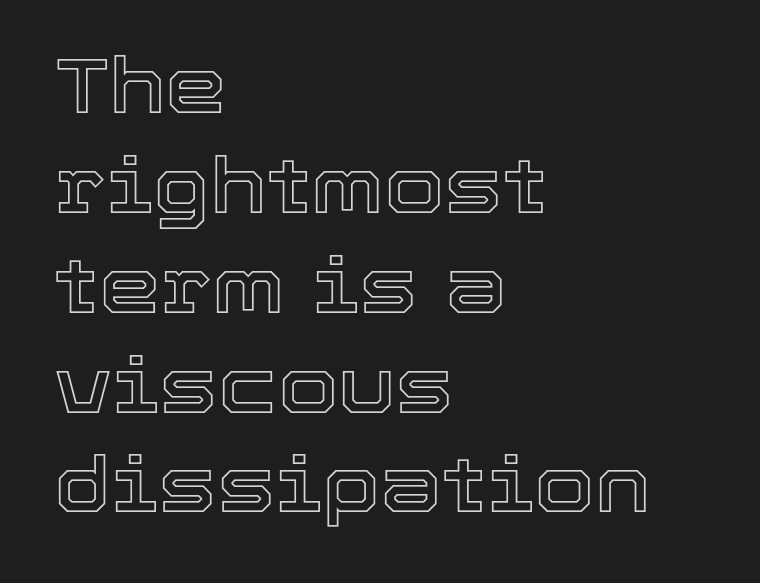
Q: Is the text italic (slanted)? A: No, it is upright.
Q: Is the text underlined? A: No.
Q: How is the paragraph aligned? A: Left-aligned.
Q: Is the spacing between letters normal or unusually wide? A: Normal.
Q: Is the spacing between lines tight, normal or loose? A: Normal.
Q: Width (condensed, normal, or wide)? A: Normal.
Q: x-height? A: Medium.
Q: Monospaced? A: No.
